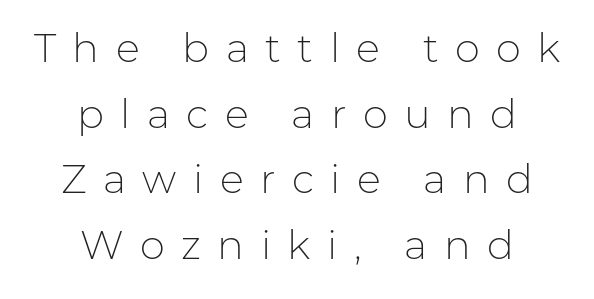
{"serif": "no", "italic": "no", "bold": "no", "weight": "light", "width": "normal", "stroke_contrast": "low", "x_height": "medium", "monospaced": "no", "underline": "no", "align": "center", "line_spacing": "normal", "line_spacing_ratio": 1.64, "letter_spacing": "wide", "letter_spacing_em": 0.41, "glyph_px": 40}
